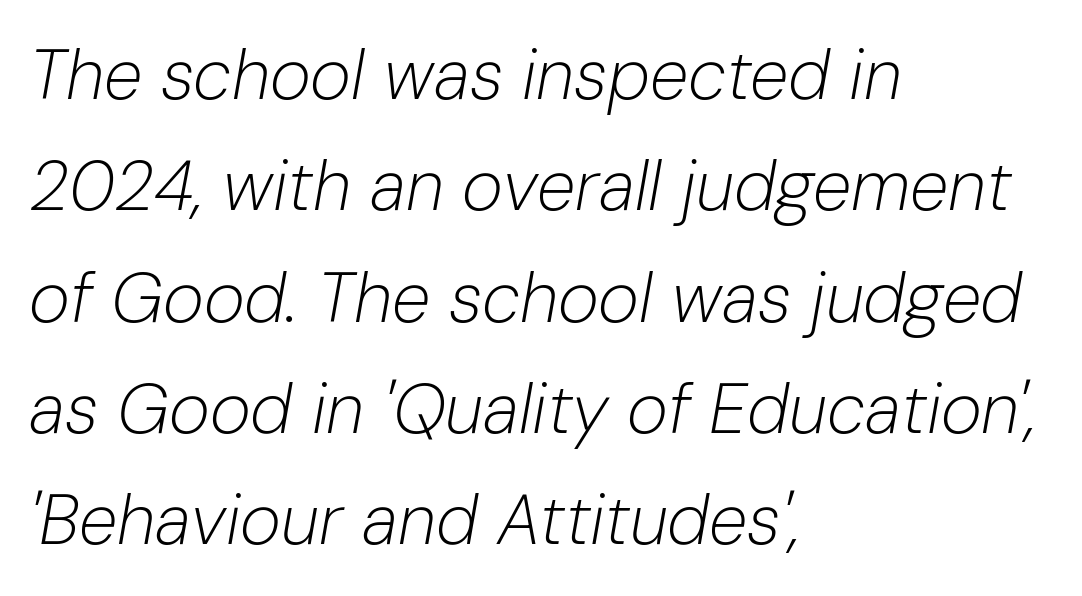
The image shows 70 px light type, italic (leaning right); set left-aligned, normal line spacing (1.59x), normal letter spacing, not underlined; low stroke contrast and a medium x-height.
